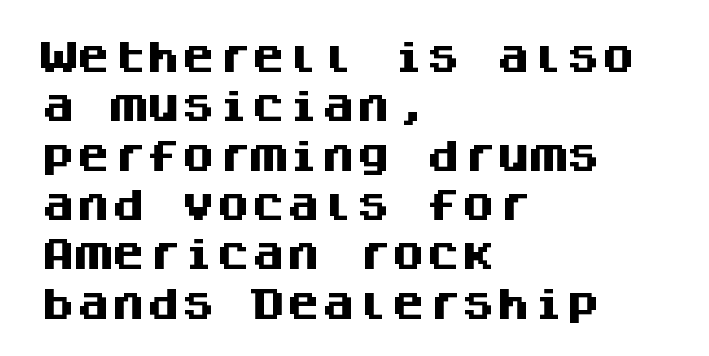
{"serif": "no", "italic": "no", "bold": "yes", "weight": "heavy", "width": "normal", "stroke_contrast": "medium", "x_height": "large", "monospaced": "yes", "underline": "no", "align": "left", "line_spacing": "normal", "line_spacing_ratio": 1.41, "letter_spacing": "normal", "letter_spacing_em": 0.0, "glyph_px": 35}
